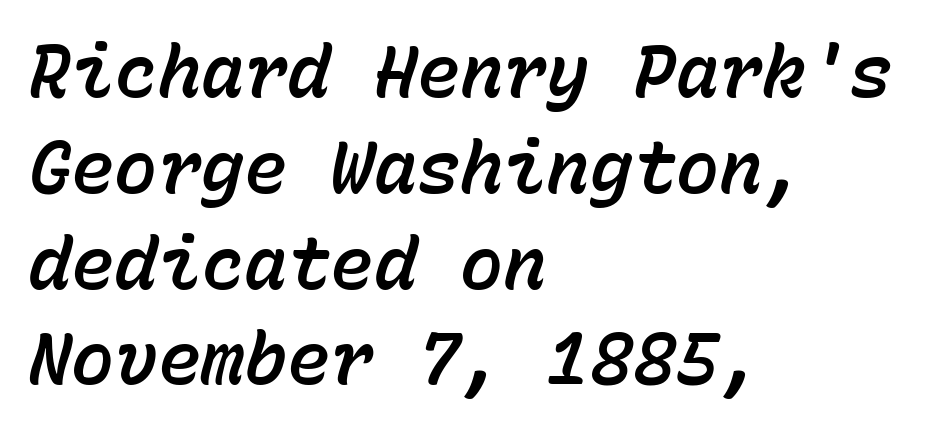
{"italic": "yes", "lean": "right", "slant_degrees": 15, "width": "normal", "stroke_contrast": "low", "x_height": "medium", "monospaced": "yes", "underline": "no", "align": "left", "line_spacing": "normal", "line_spacing_ratio": 1.33, "letter_spacing": "normal", "letter_spacing_em": 0.0, "glyph_px": 72}
